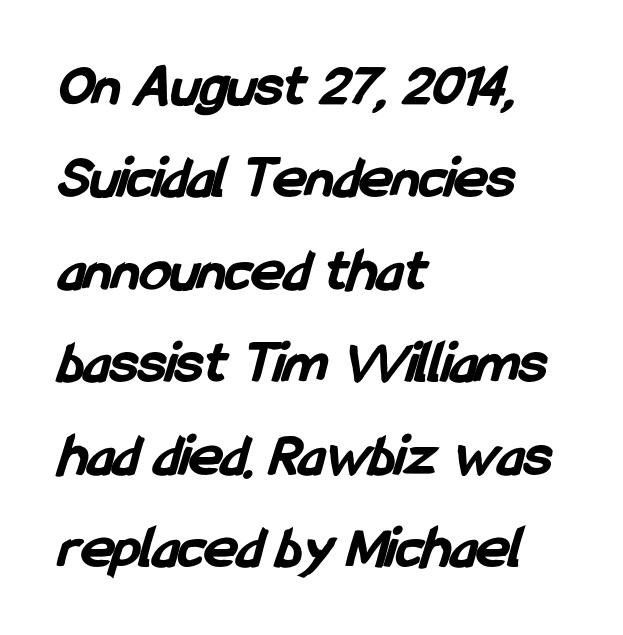
Q: Is the text bold? A: Yes.
Q: Is the typeface a serif or a sans-serif typeface? A: Sans-serif.
Q: Is the text underlined? A: No.
Q: How is the paragraph aligned? A: Left-aligned.
Q: Is the spacing between letters normal or unusually wide? A: Normal.
Q: Is the spacing between lines tight, normal or loose? A: Normal.
Q: Width (condensed, normal, or wide)? A: Condensed.
Q: Stroke contrast? A: Low.
Q: x-height? A: Medium.
Q: Monospaced? A: No.
